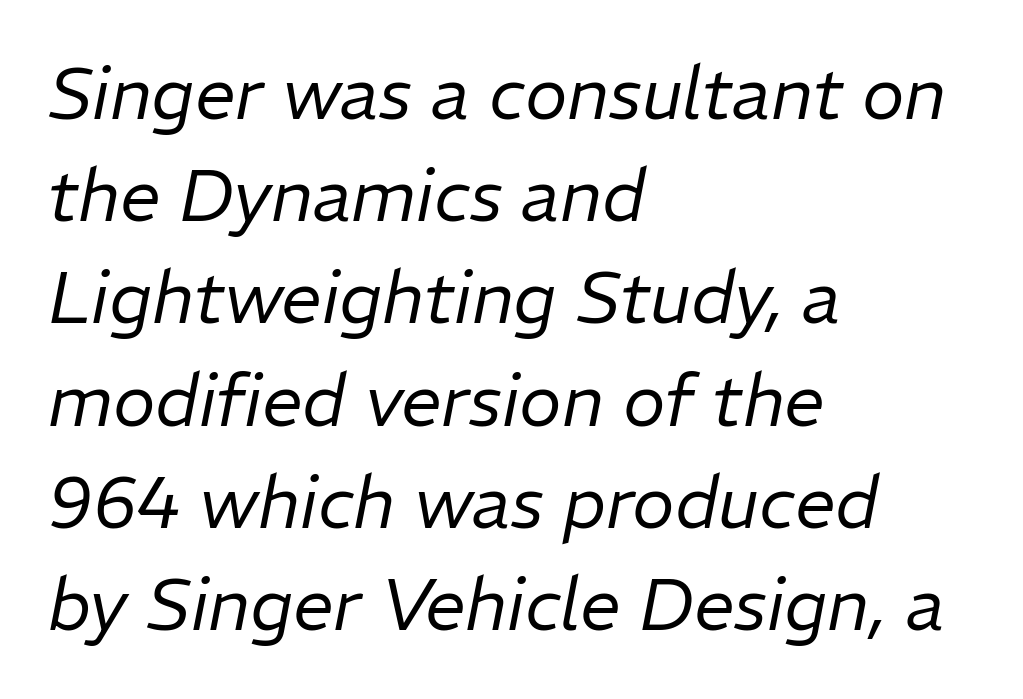
Q: Is the text bold? A: No.
Q: Is the text italic (slanted)? A: Yes, it leans right by about 11 degrees.
Q: Is the text underlined? A: No.
Q: How is the paragraph aligned? A: Left-aligned.
Q: Is the spacing between letters normal or unusually wide? A: Normal.
Q: Is the spacing between lines tight, normal or loose? A: Normal.
Q: Width (condensed, normal, or wide)? A: Normal.
Q: Stroke contrast? A: Low.
Q: x-height? A: Medium.
Q: Monospaced? A: No.
